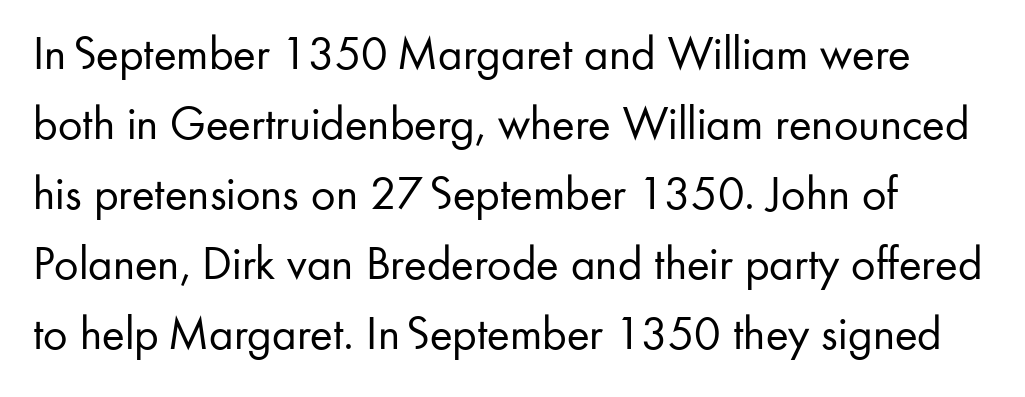
{"serif": "no", "italic": "no", "bold": "no", "weight": "regular", "width": "normal", "stroke_contrast": "low", "x_height": "small", "monospaced": "no", "underline": "no", "line_spacing": "normal", "line_spacing_ratio": 1.46, "letter_spacing": "normal", "letter_spacing_em": 0.0, "glyph_px": 48}
